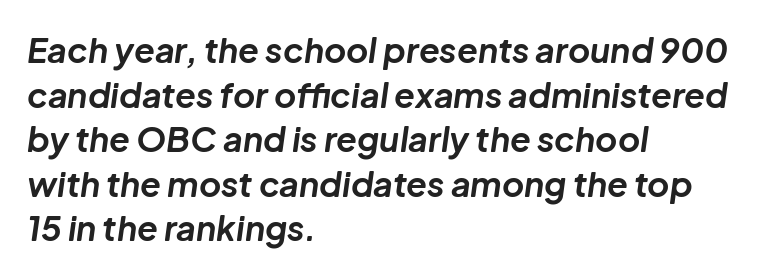
{"italic": "yes", "lean": "right", "slant_degrees": 8, "bold": "yes", "weight": "bold", "width": "normal", "stroke_contrast": "low", "x_height": "medium", "monospaced": "no", "underline": "no", "align": "left", "line_spacing": "normal", "line_spacing_ratio": 1.31, "letter_spacing": "normal", "letter_spacing_em": 0.0, "glyph_px": 34}
